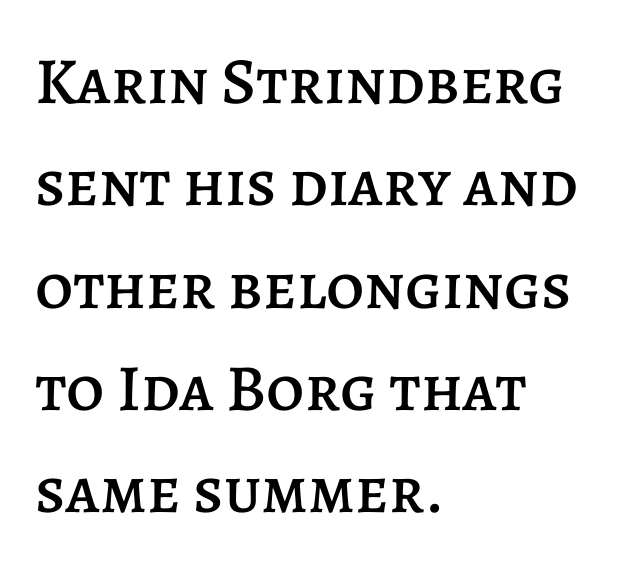
Q: Is the text italic (slanted)? A: No, it is upright.
Q: Is the text underlined? A: No.
Q: How is the paragraph aligned? A: Left-aligned.
Q: Is the spacing between letters normal or unusually wide? A: Normal.
Q: Is the spacing between lines tight, normal or loose? A: Normal.
Q: Width (condensed, normal, or wide)? A: Normal.
Q: Stroke contrast? A: Low.
Q: x-height? A: Large.
Q: Monospaced? A: No.
